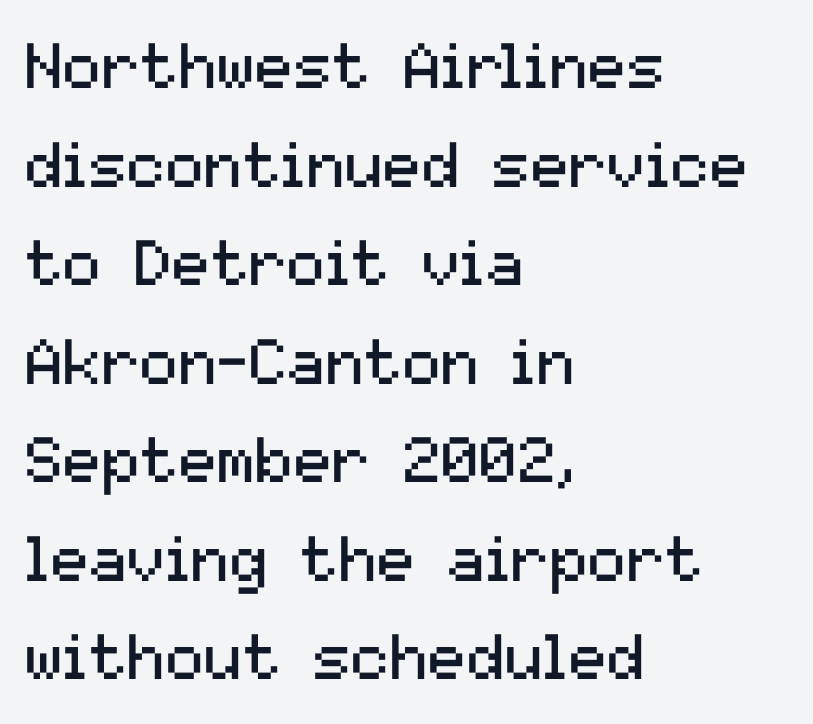
{"serif": "no", "italic": "no", "bold": "no", "weight": "regular", "width": "normal", "stroke_contrast": "medium", "x_height": "medium", "monospaced": "no", "underline": "no", "align": "left", "line_spacing": "normal", "line_spacing_ratio": 1.54, "letter_spacing": "normal", "letter_spacing_em": 0.0, "glyph_px": 64}
